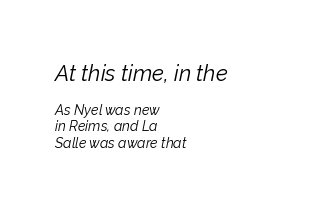
The image shows 22 px text type, italic (leaning right); set left-aligned, line spacing 1.18x, normal letter spacing, not underlined; the first (top) block is 1.57x larger.
